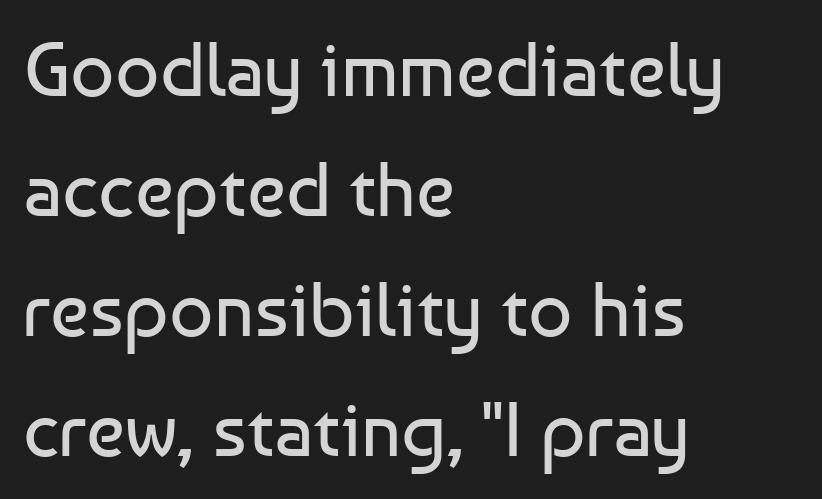
The image shows 77 px regular-weight sans-serif type, upright; set left-aligned, normal line spacing (1.56x), normal letter spacing, not underlined; low stroke contrast and a medium x-height.
